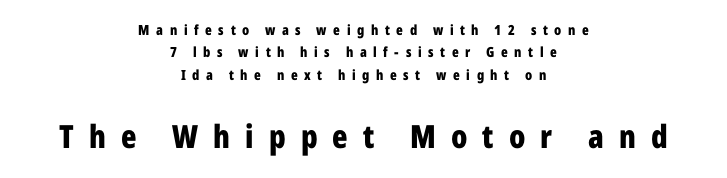
Vertically, the passage feels balanced, rows spaced as you'd expect. This sample has the flowing, uneven cadence of proportional lettering. The specimen reads as upright at a glance. Does the weight exceed regular? Yes, all the way to bold.
